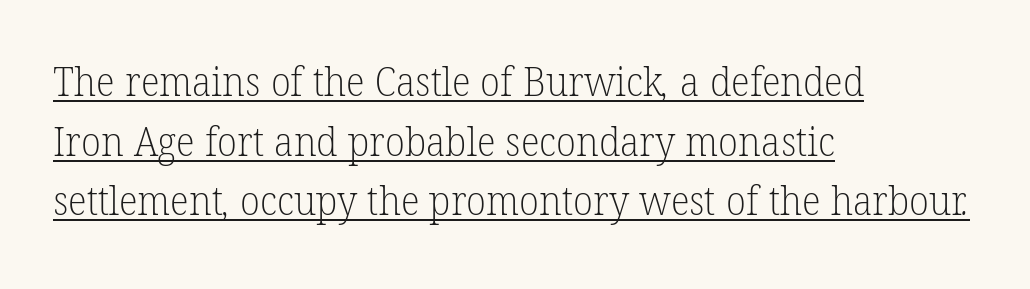
The image shows 40 px light serif type; set left-aligned, normal line spacing (1.49x), normal letter spacing, underlined; low stroke contrast and a medium x-height.
